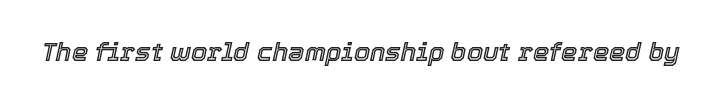
Nothing unusual about the tracking: characters are spaced as the font intends. The area under the type is left untouched. The glyphs look as if they've been sheared to an angle.
